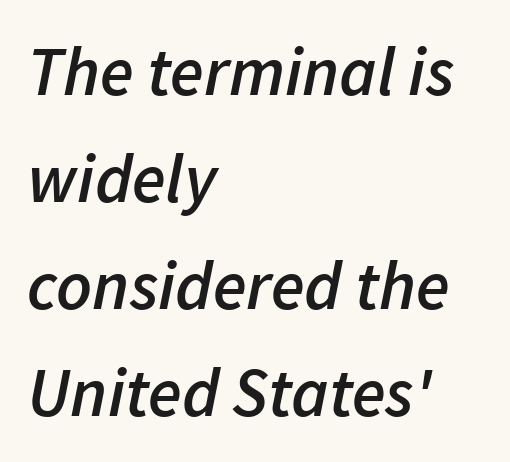
Style check: oblique. A somewhat darkened texture: the type is semibold rather than bold. Where is the straight margin? On the left. Each letter keeps its own natural width here, so spacing adapts to shape. The tracking reads as untouched default to a designer's eye.
